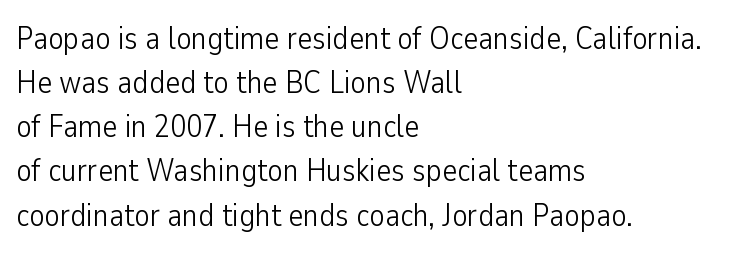
The image shows 32 px light, condensed sans-serif type, upright; set left-aligned, normal line spacing (1.38x), normal letter spacing, not underlined; low stroke contrast and a medium x-height.
